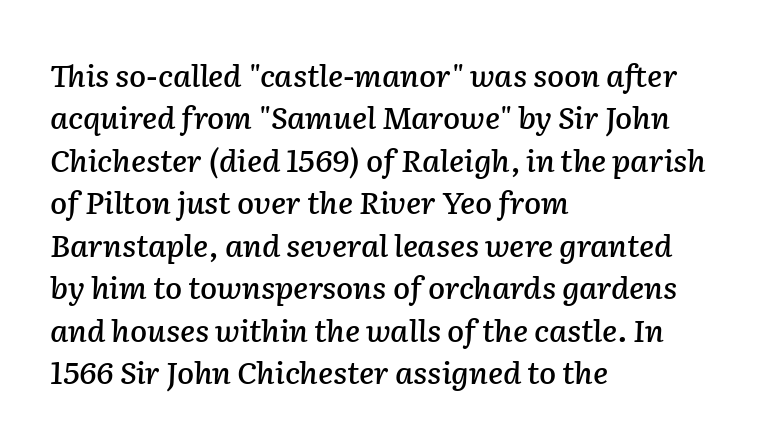
The whole block is typeset with a tilt. The compositor pushed each line to the left boundary. Honestly, the letter spacing is just normal — you wouldn't notice it. One glance says typical: line gaps are just what's usual.
